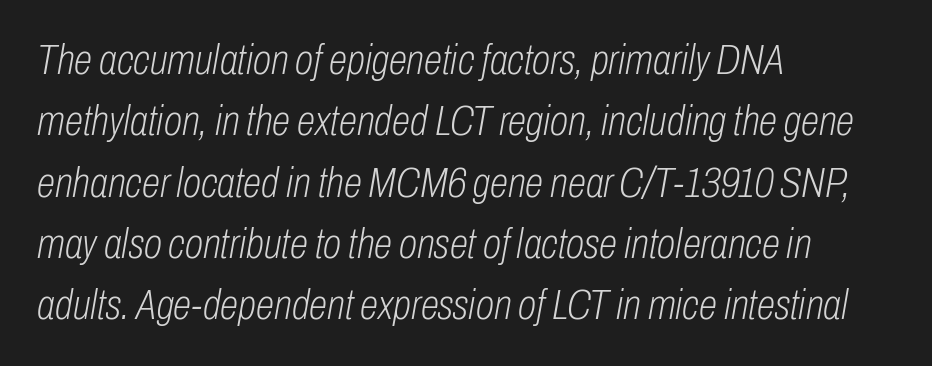
Q: Is the text bold? A: No.
Q: Is the text italic (slanted)? A: Yes, it leans right by about 10 degrees.
Q: Is the text underlined? A: No.
Q: How is the paragraph aligned? A: Left-aligned.
Q: Is the spacing between letters normal or unusually wide? A: Normal.
Q: Is the spacing between lines tight, normal or loose? A: Normal.
Q: Width (condensed, normal, or wide)? A: Condensed.
Q: Stroke contrast? A: Low.
Q: x-height? A: Medium.
Q: Monospaced? A: No.
